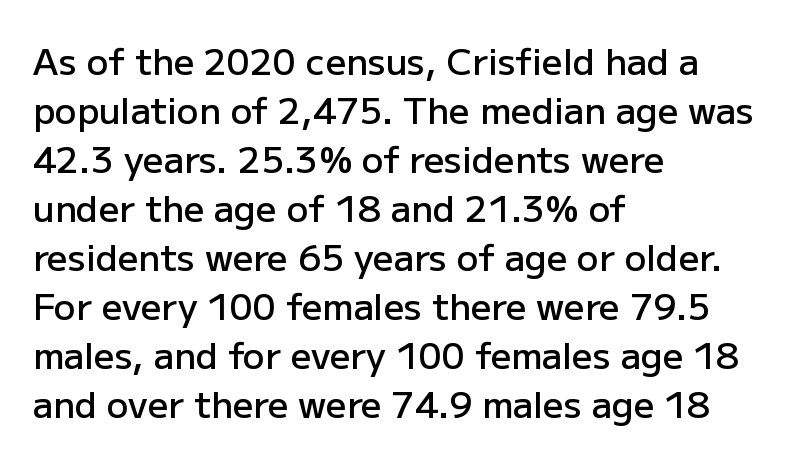
Q: Is the text bold? A: Semi-bold.
Q: Is the text italic (slanted)? A: No, it is upright.
Q: Is the typeface a serif or a sans-serif typeface? A: Sans-serif.
Q: Is the text underlined? A: No.
Q: How is the paragraph aligned? A: Left-aligned.
Q: Is the spacing between letters normal or unusually wide? A: Normal.
Q: Is the spacing between lines tight, normal or loose? A: Normal.
Q: Width (condensed, normal, or wide)? A: Normal.
Q: Stroke contrast? A: Low.
Q: x-height? A: Medium.
Q: Monospaced? A: No.
